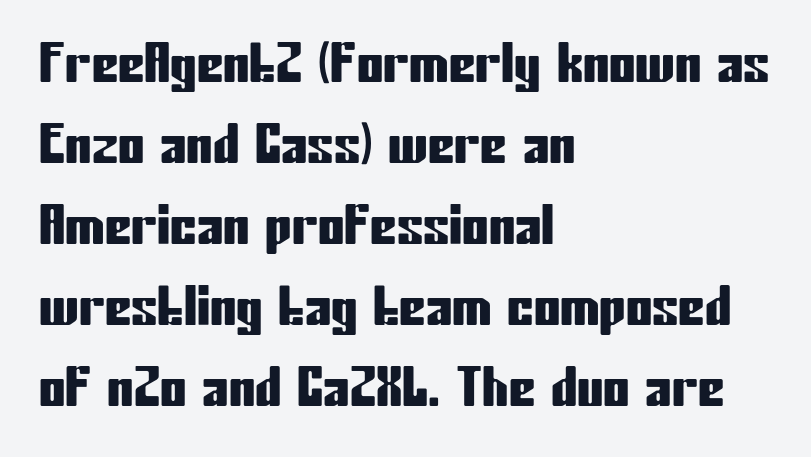
Vertical spacing — default. The string is rendered with underlining switched off. Characters remain perfectly vertical along every line. Is this a fixed-width face? No — the glyphs have proportional, varying widths. The line texture is even and compact thanks to regular tracking. The letters carry no serifs — their stems end cleanly without finishing strokes.
